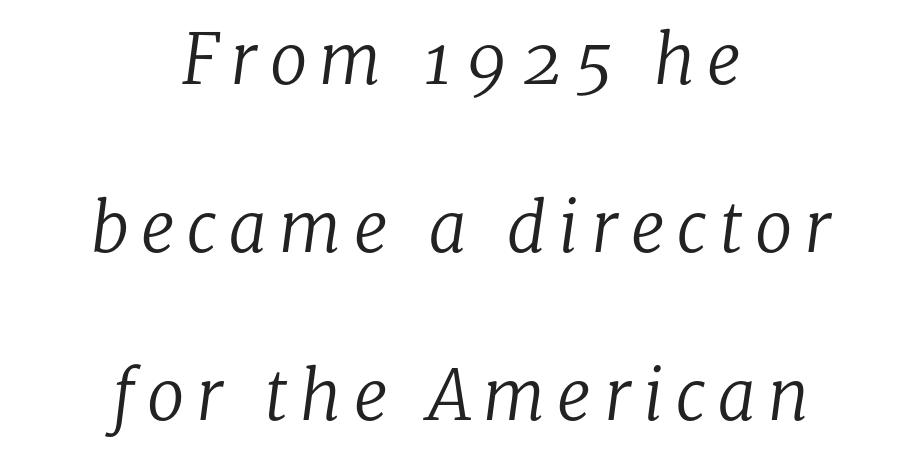
Q: Is the text bold? A: No.
Q: Is the text italic (slanted)? A: Yes, it leans right by about 8 degrees.
Q: Is the typeface a serif or a sans-serif typeface? A: Serif.
Q: Is the text underlined? A: No.
Q: How is the paragraph aligned? A: Centered.
Q: Is the spacing between lines tight, normal or loose? A: Loose.
Q: Width (condensed, normal, or wide)? A: Normal.
Q: Stroke contrast? A: Low.
Q: x-height? A: Medium.
Q: Monospaced? A: No.
